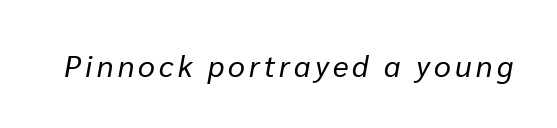
Is the type heavy? It reads as light-to-regular instead. Letters rest on an invisible, unmarked baseline. Slant detected: the letters are inclined. The letters advance in unequal steps, a hallmark of proportional type.
